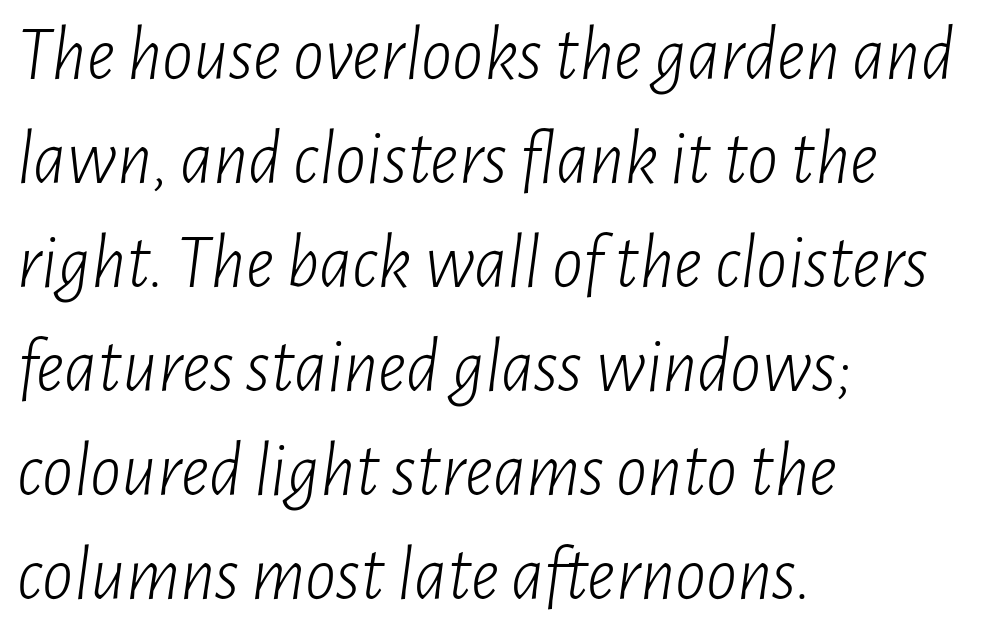
The letterforms sit shoulder to shoulder at normal distance. The ragged edge is on the right, which tells us the setting is flush left. The weight tops out at a normal text grade. The line-height multiplier appears to be the usual default. Spacing verdict: proportional, widths tailored to each character.
